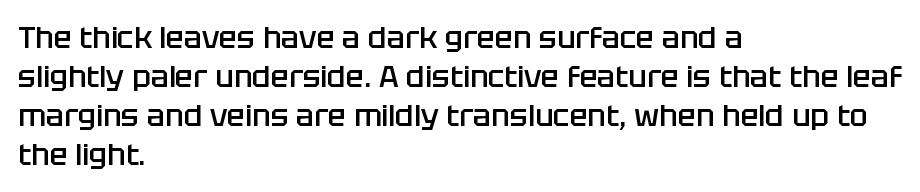
The image shows 30 px semibold sans-serif type, upright; set left-aligned, normal line spacing (1.3x), normal letter spacing, not underlined; low stroke contrast and a large x-height.
